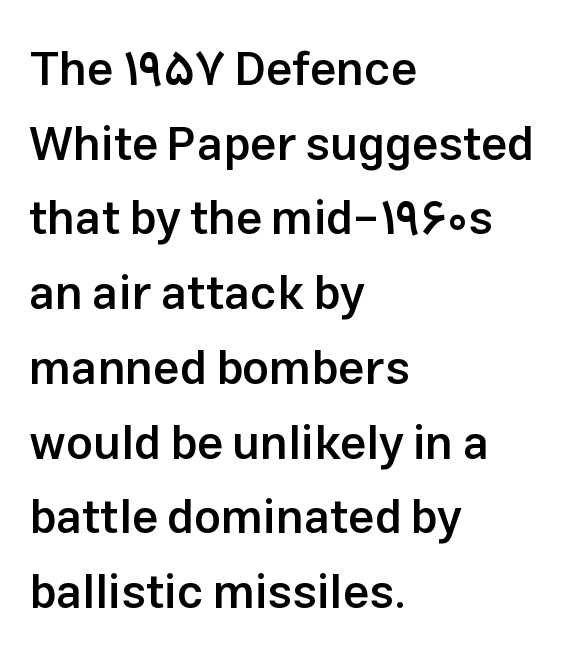
The image shows 47 px semibold sans-serif type, upright; set left-aligned, normal line spacing (1.59x), normal letter spacing, not underlined; low stroke contrast and a medium x-height.
